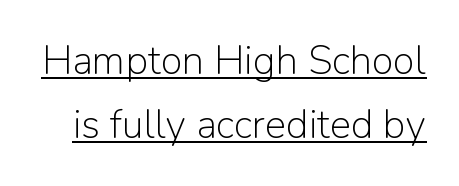
Q: Is the text bold? A: No.
Q: Is the text italic (slanted)? A: No, it is upright.
Q: Is the typeface a serif or a sans-serif typeface? A: Sans-serif.
Q: Is the text underlined? A: Yes.
Q: Is the spacing between letters normal or unusually wide? A: Normal.
Q: Is the spacing between lines tight, normal or loose? A: Normal.
Q: Width (condensed, normal, or wide)? A: Normal.
Q: Stroke contrast? A: Low.
Q: x-height? A: Medium.
Q: Monospaced? A: No.
